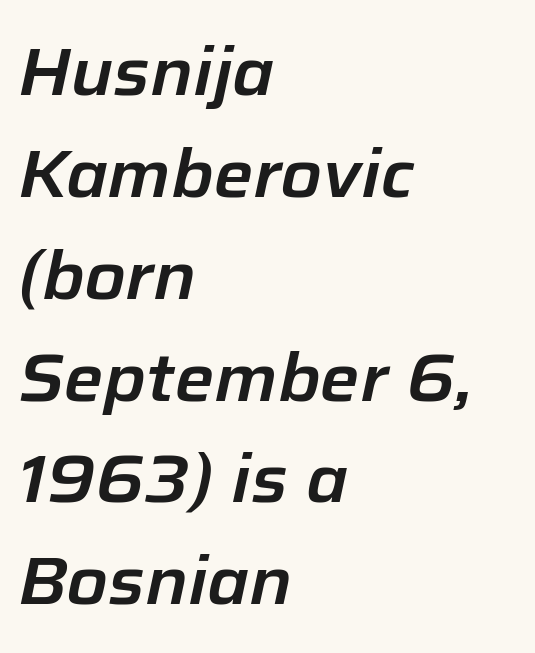
Q: Is the text italic (slanted)? A: Yes, it leans right by about 12 degrees.
Q: Is the text underlined? A: No.
Q: How is the paragraph aligned? A: Left-aligned.
Q: Is the spacing between letters normal or unusually wide? A: Normal.
Q: Is the spacing between lines tight, normal or loose? A: Normal.
Q: Width (condensed, normal, or wide)? A: Normal.
Q: Stroke contrast? A: Low.
Q: x-height? A: Medium.
Q: Monospaced? A: No.
